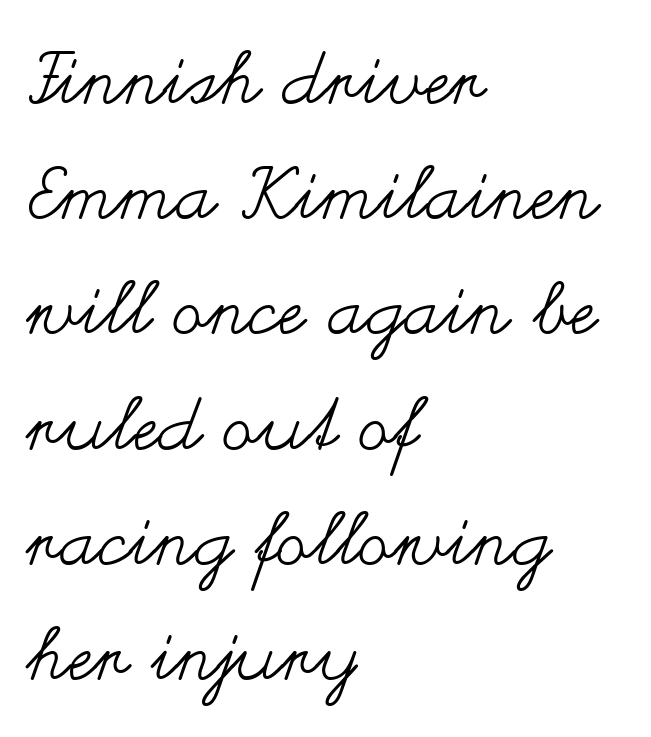
Q: Is the text bold? A: No.
Q: Is the text italic (slanted)? A: Yes.
Q: Is the text underlined? A: No.
Q: How is the paragraph aligned? A: Left-aligned.
Q: Is the spacing between letters normal or unusually wide? A: Normal.
Q: Is the spacing between lines tight, normal or loose? A: Normal.
Q: Width (condensed, normal, or wide)? A: Wide.
Q: Stroke contrast? A: Medium.
Q: x-height? A: Small.
Q: Monospaced? A: No.
